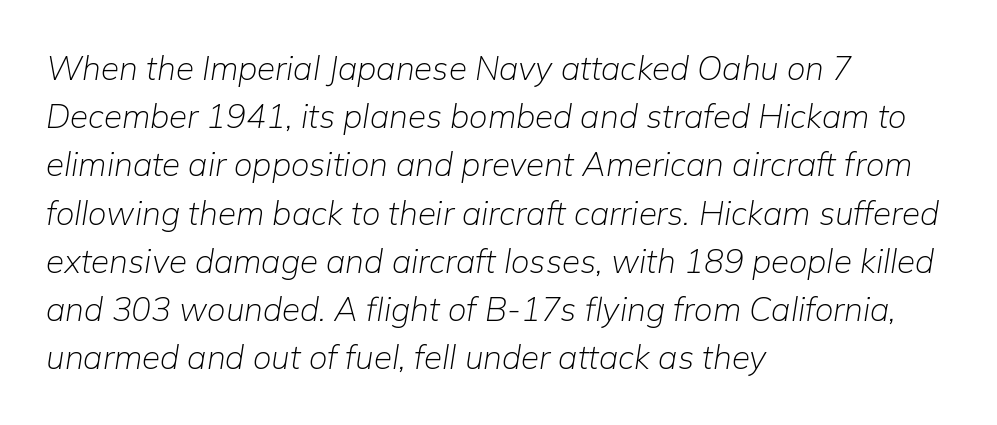
Q: Is the text bold? A: No.
Q: Is the text italic (slanted)? A: Yes, it leans right by about 9 degrees.
Q: Is the text underlined? A: No.
Q: How is the paragraph aligned? A: Left-aligned.
Q: Is the spacing between letters normal or unusually wide? A: Normal.
Q: Is the spacing between lines tight, normal or loose? A: Normal.
Q: Width (condensed, normal, or wide)? A: Normal.
Q: Stroke contrast? A: Low.
Q: x-height? A: Medium.
Q: Monospaced? A: No.
